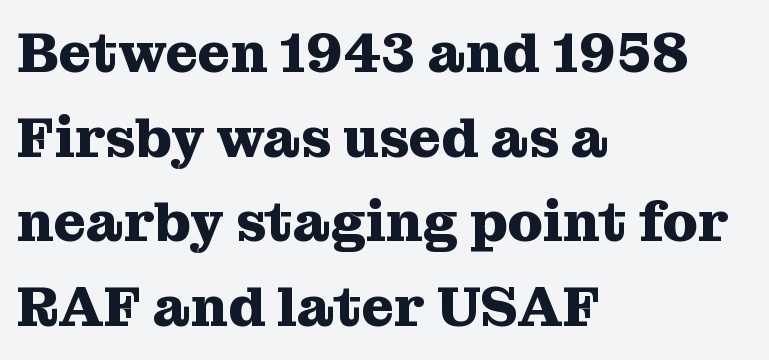
Q: Is the text bold? A: Yes.
Q: Is the text italic (slanted)? A: No, it is upright.
Q: Is the typeface a serif or a sans-serif typeface? A: Serif.
Q: Is the text underlined? A: No.
Q: How is the paragraph aligned? A: Left-aligned.
Q: Is the spacing between letters normal or unusually wide? A: Normal.
Q: Is the spacing between lines tight, normal or loose? A: Normal.
Q: Width (condensed, normal, or wide)? A: Normal.
Q: Stroke contrast? A: Medium.
Q: x-height? A: Medium.
Q: Monospaced? A: No.
